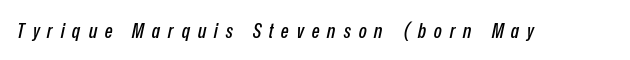
The image shows 21 px text type, italic (leaning right); set unusually wide letter spacing (+0.37 em), not underlined.
